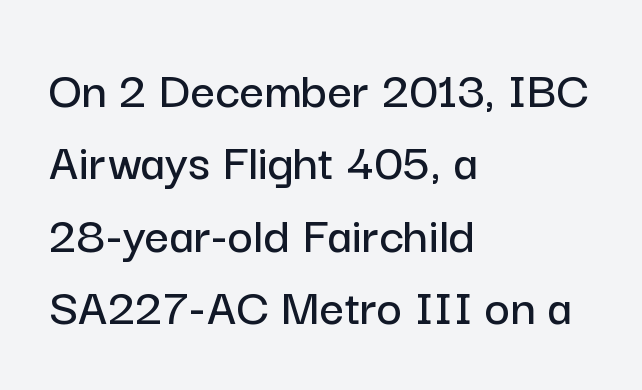
The image shows 54 px sans-serif type, upright; set left-aligned, normal line spacing (1.34x), normal letter spacing, not underlined; low stroke contrast and a medium x-height.
